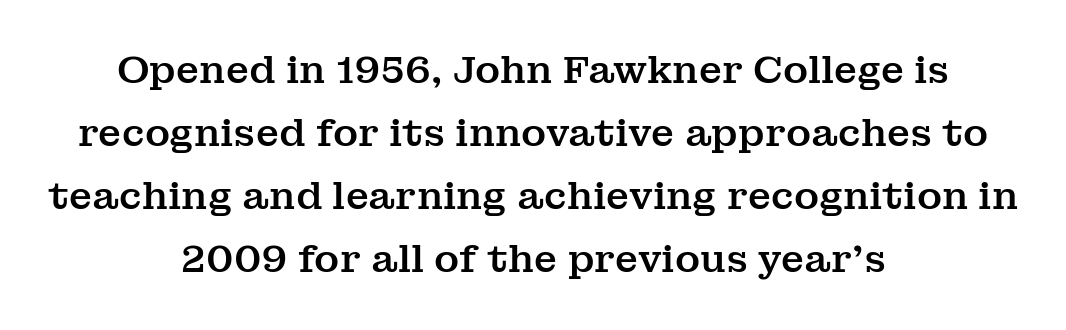
Any mark beneath the type? The region is blank. Note the varied advance widths — an 'i' is clearly narrower than an 'm'. The type family on display is of the serif kind. Each line is balanced around a shared central axis. This is the regular roman posture of the typeface.
